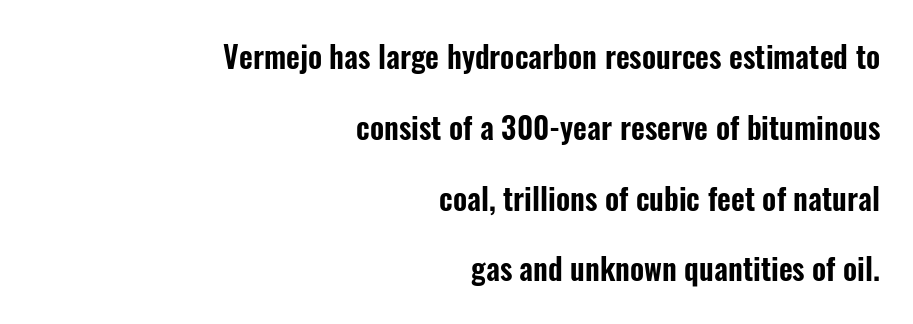
Successive baselines arrive slowly, with a big drop between each. Typeset ragged left — the right edge is the straight one. The passage shown is not underscored anywhere. Type style note: lacks serifs.
